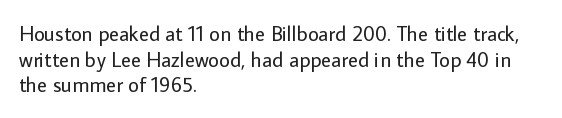
Does extra space separate the letters? No, they use regular spacing. The passage is arranged the way most books set body copy — flush left. The area under the type is left untouched. The face looks like a standard text weight, possibly lighter. Notice how the stems are strictly vertical — no italics here.
